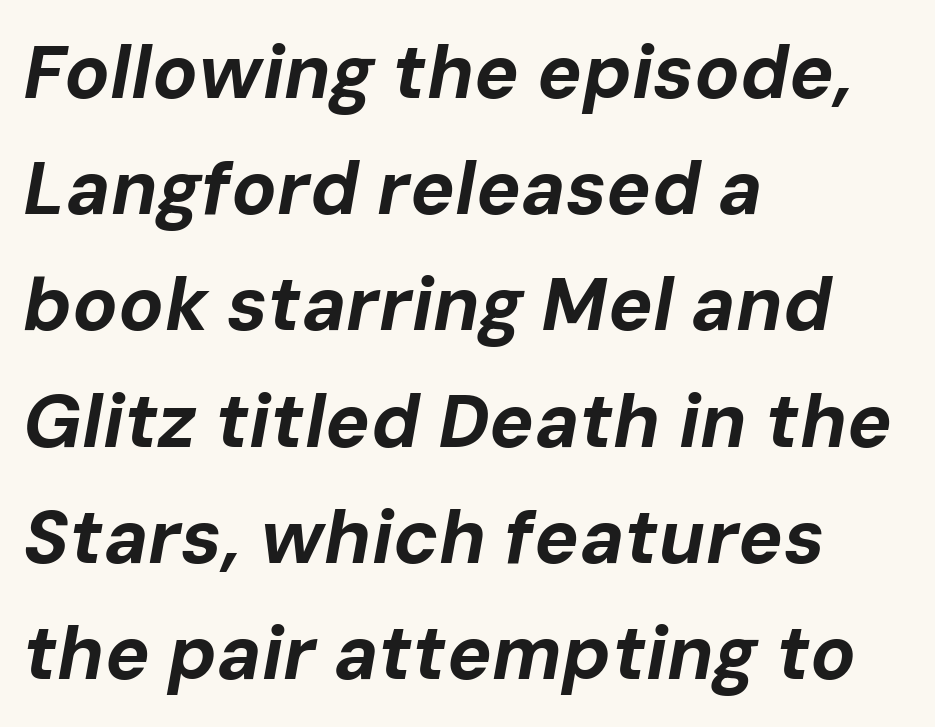
The image shows 75 px bold type, italic (leaning right); set left-aligned, normal line spacing (1.55x), normal letter spacing, not underlined; low stroke contrast and a medium x-height.
